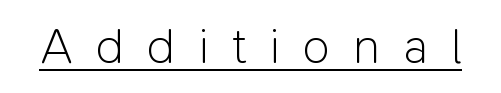
The characters are drawn with everyday or finer stroke widths. Style check: upright. Note: no serifs on the glyphs. Between one letter and the next there's a generous, obvious gap. The glyphs are accompanied by a horizontal stroke just below them.
